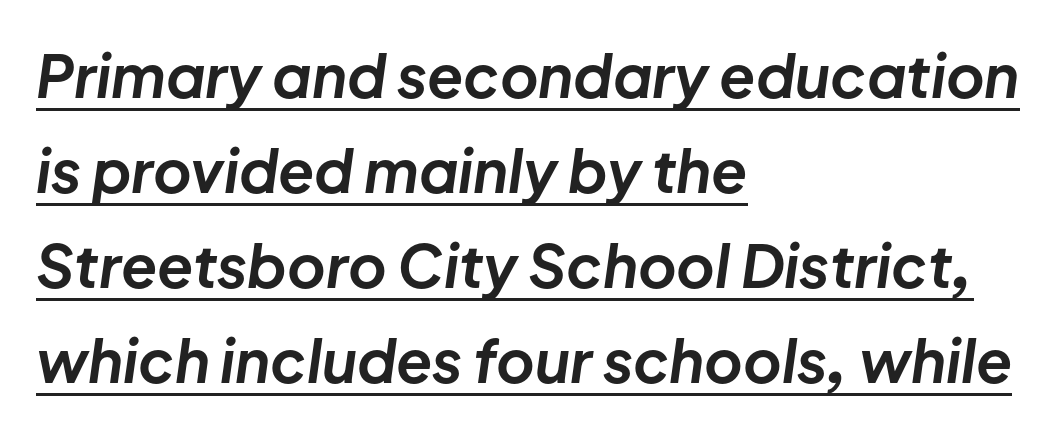
{"italic": "yes", "lean": "right", "slant_degrees": 8, "bold": "yes", "weight": "bold", "width": "normal", "stroke_contrast": "low", "x_height": "medium", "monospaced": "no", "underline": "yes", "align": "left", "line_spacing": "normal", "line_spacing_ratio": 1.61, "letter_spacing": "normal", "letter_spacing_em": 0.0, "glyph_px": 59}
